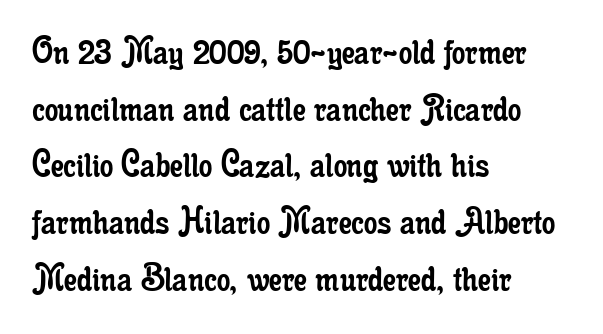
Q: Is the text bold? A: No.
Q: Is the text italic (slanted)? A: No, it is upright.
Q: Is the typeface a serif or a sans-serif typeface? A: Serif.
Q: Is the text underlined? A: No.
Q: How is the paragraph aligned? A: Left-aligned.
Q: Is the spacing between letters normal or unusually wide? A: Normal.
Q: Is the spacing between lines tight, normal or loose? A: Normal.
Q: Width (condensed, normal, or wide)? A: Condensed.
Q: Stroke contrast? A: Low.
Q: x-height? A: Small.
Q: Monospaced? A: No.
